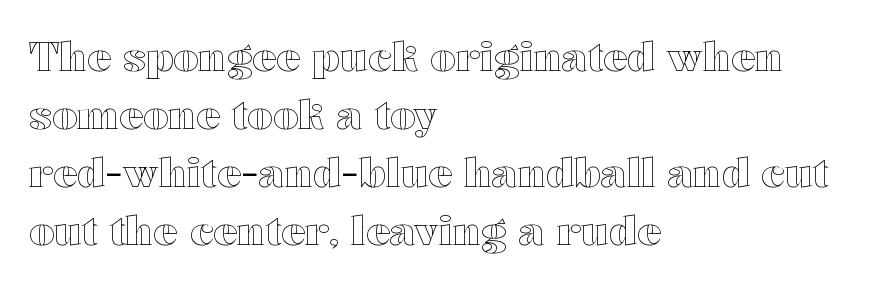
{"italic": "no", "width": "wide", "x_height": "medium", "monospaced": "no", "underline": "no", "align": "left", "line_spacing": "normal", "line_spacing_ratio": 1.45, "letter_spacing": "normal", "letter_spacing_em": 0.0, "glyph_px": 40}
